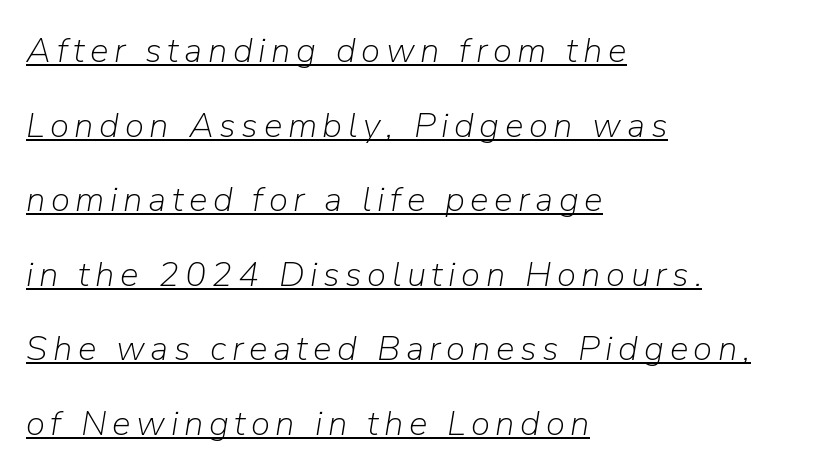
Q: Is the text bold? A: No.
Q: Is the text italic (slanted)? A: Yes, it leans right by about 9 degrees.
Q: Is the text underlined? A: Yes.
Q: How is the paragraph aligned? A: Left-aligned.
Q: Is the spacing between lines tight, normal or loose? A: Loose.
Q: Width (condensed, normal, or wide)? A: Normal.
Q: Stroke contrast? A: Low.
Q: x-height? A: Medium.
Q: Monospaced? A: No.
